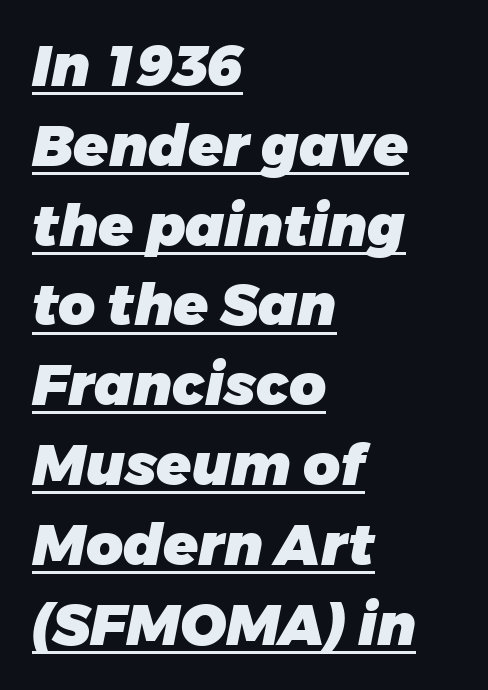
The image shows 57 px heavy sans-serif type; set left-aligned, normal line spacing (1.4x), normal letter spacing, underlined; low stroke contrast and a large x-height.
